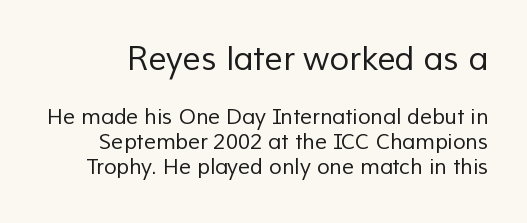
Q: Is the text bold? A: No.
Q: Is the typeface a serif or a sans-serif typeface? A: Sans-serif.
Q: Is the text underlined? A: No.
Q: Is the spacing between letters normal or unusually wide? A: Normal.
Q: Which block of text is set in a larger size, the first (top) or the second (bottom)? A: The first (top) one.
Q: Width (condensed, normal, or wide)? A: Normal.
Q: Stroke contrast? A: Low.
Q: x-height? A: Medium.
Q: Monospaced? A: No.
